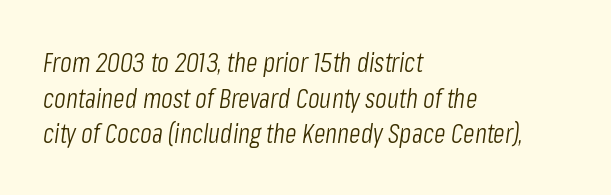
Q: Is the text bold? A: No.
Q: Is the text italic (slanted)? A: Yes, it leans right by about 8 degrees.
Q: Is the text underlined? A: No.
Q: How is the paragraph aligned? A: Left-aligned.
Q: Is the spacing between letters normal or unusually wide? A: Normal.
Q: Is the spacing between lines tight, normal or loose? A: Normal.
